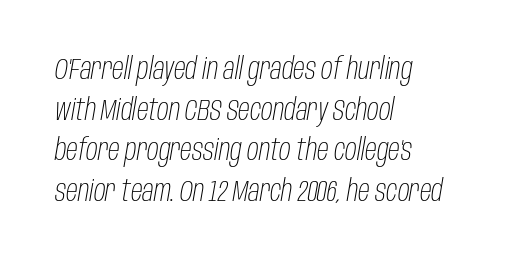
Q: Is the text bold? A: No.
Q: Is the text italic (slanted)? A: Yes, it leans right by about 10 degrees.
Q: Is the text underlined? A: No.
Q: How is the paragraph aligned? A: Left-aligned.
Q: Is the spacing between letters normal or unusually wide? A: Normal.
Q: Is the spacing between lines tight, normal or loose? A: Normal.
Q: Width (condensed, normal, or wide)? A: Condensed.
Q: Stroke contrast? A: Low.
Q: x-height? A: Large.
Q: Monospaced? A: No.
